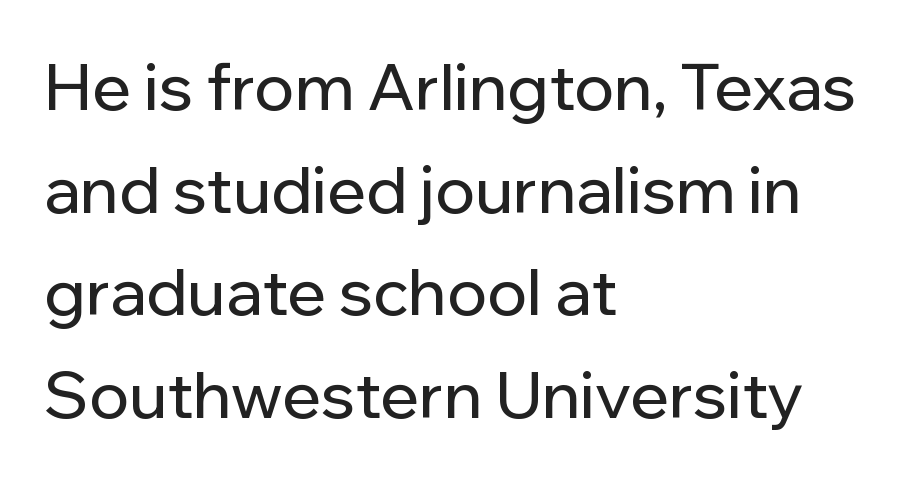
Q: Is the text italic (slanted)? A: No, it is upright.
Q: Is the typeface a serif or a sans-serif typeface? A: Sans-serif.
Q: Is the text underlined? A: No.
Q: How is the paragraph aligned? A: Left-aligned.
Q: Is the spacing between letters normal or unusually wide? A: Normal.
Q: Is the spacing between lines tight, normal or loose? A: Normal.
Q: Width (condensed, normal, or wide)? A: Normal.
Q: Stroke contrast? A: Low.
Q: x-height? A: Medium.
Q: Monospaced? A: No.
